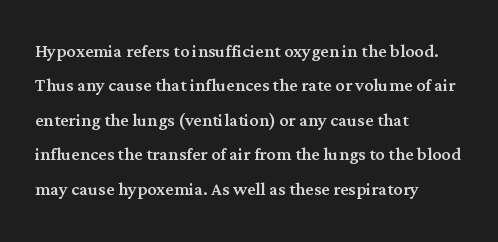
{"italic": "no", "underline": "no", "align": "left", "line_spacing": "normal", "line_spacing_ratio": 1.5, "letter_spacing": "normal", "letter_spacing_em": 0.0, "glyph_px": 23}
